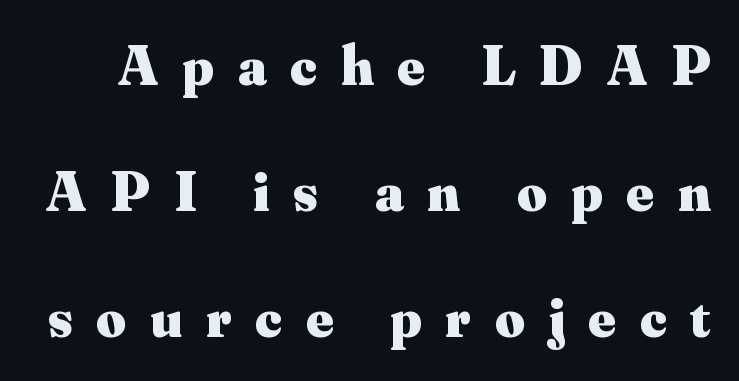
{"serif": "yes", "italic": "no", "bold": "yes", "weight": "heavy", "width": "normal", "stroke_contrast": "medium", "x_height": "small", "monospaced": "no", "underline": "no", "line_spacing": "loose", "line_spacing_ratio": 2.21, "letter_spacing": "wide", "letter_spacing_em": 0.42, "glyph_px": 57}
